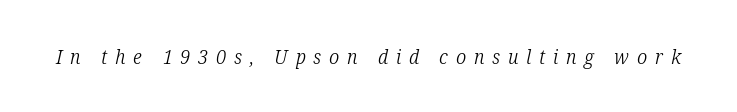
{"italic": "yes", "lean": "right", "slant_degrees": 12, "bold": "no", "underline": "no", "letter_spacing": "wide", "letter_spacing_em": 0.39, "glyph_px": 20}
